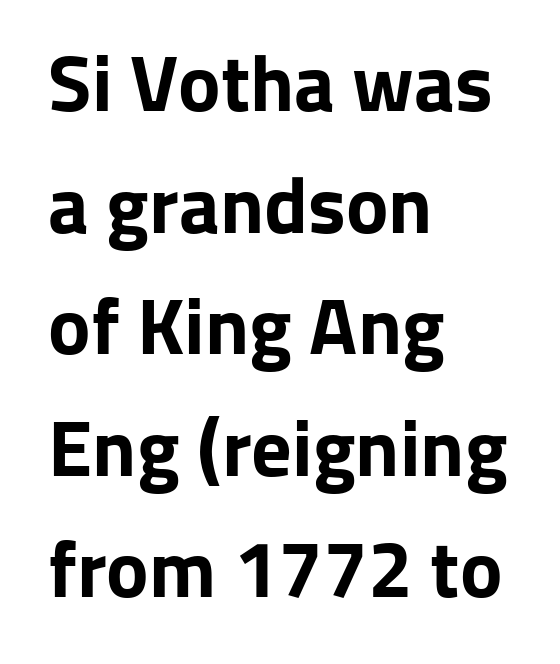
Q: Is the text bold? A: Yes.
Q: Is the text italic (slanted)? A: No, it is upright.
Q: Is the typeface a serif or a sans-serif typeface? A: Sans-serif.
Q: Is the text underlined? A: No.
Q: How is the paragraph aligned? A: Left-aligned.
Q: Is the spacing between letters normal or unusually wide? A: Normal.
Q: Is the spacing between lines tight, normal or loose? A: Normal.
Q: Width (condensed, normal, or wide)? A: Normal.
Q: Stroke contrast? A: Low.
Q: x-height? A: Medium.
Q: Monospaced? A: No.
